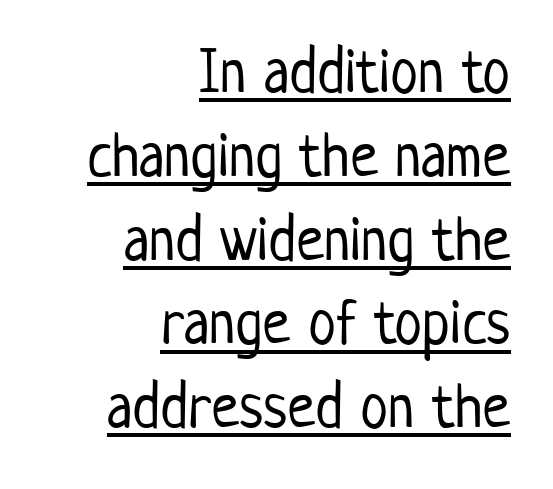
Q: Is the text bold? A: No.
Q: Is the text italic (slanted)? A: No, it is upright.
Q: Is the typeface a serif or a sans-serif typeface? A: Sans-serif.
Q: Is the text underlined? A: Yes.
Q: How is the paragraph aligned? A: Right-aligned.
Q: Is the spacing between letters normal or unusually wide? A: Normal.
Q: Is the spacing between lines tight, normal or loose? A: Normal.
Q: Width (condensed, normal, or wide)? A: Condensed.
Q: Stroke contrast? A: Low.
Q: x-height? A: Medium.
Q: Monospaced? A: No.
